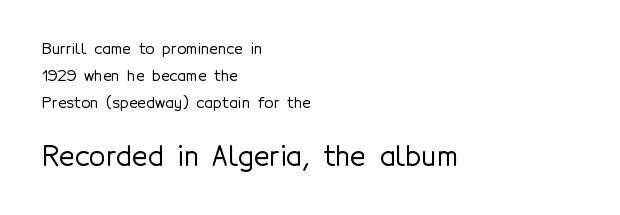
The image shows 27 px text type, upright; set left-aligned, line spacing 1.8x, normal letter spacing, not underlined; the second (bottom) block is 1.8x larger.
